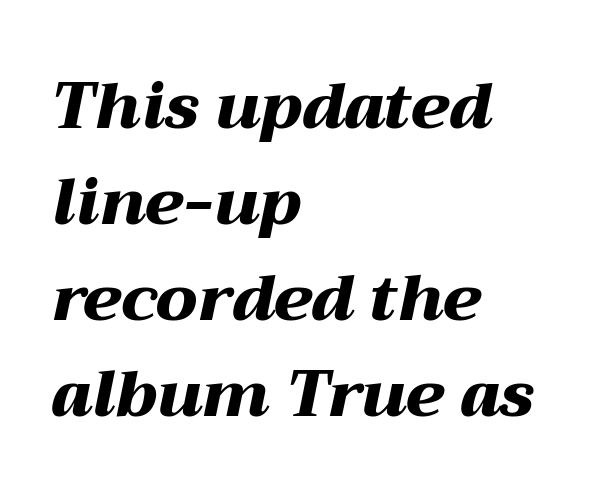
Q: Is the text bold? A: Yes.
Q: Is the text italic (slanted)? A: Yes, it leans right by about 12 degrees.
Q: Is the text underlined? A: No.
Q: How is the paragraph aligned? A: Left-aligned.
Q: Is the spacing between letters normal or unusually wide? A: Normal.
Q: Is the spacing between lines tight, normal or loose? A: Normal.
Q: Width (condensed, normal, or wide)? A: Wide.
Q: Stroke contrast? A: Medium.
Q: x-height? A: Medium.
Q: Monospaced? A: No.
